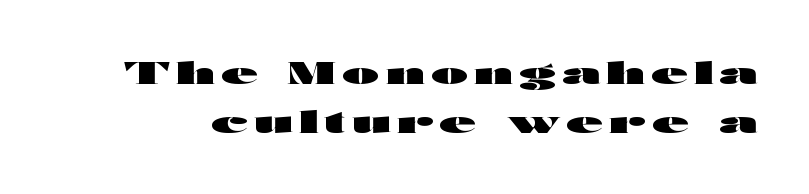
Rendered with straight, roman letterforms. Each word looks stretched out because of the extra space between its letters. Summary of vertical rhythm: regular, with standard interline spacing. Weight: bold. The baseline area is clear. Varying glyph widths throughout — classic text-font behaviour.
